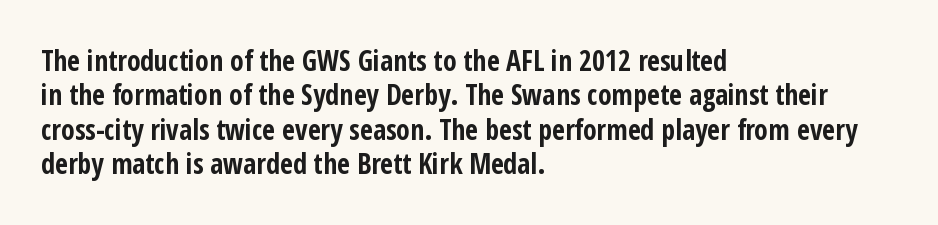
Q: Is the text bold? A: Yes.
Q: Is the text italic (slanted)? A: No, it is upright.
Q: Is the typeface a serif or a sans-serif typeface? A: Sans-serif.
Q: Is the text underlined? A: No.
Q: How is the paragraph aligned? A: Left-aligned.
Q: Is the spacing between letters normal or unusually wide? A: Normal.
Q: Width (condensed, normal, or wide)? A: Condensed.
Q: Stroke contrast? A: Low.
Q: x-height? A: Medium.
Q: Monospaced? A: No.
